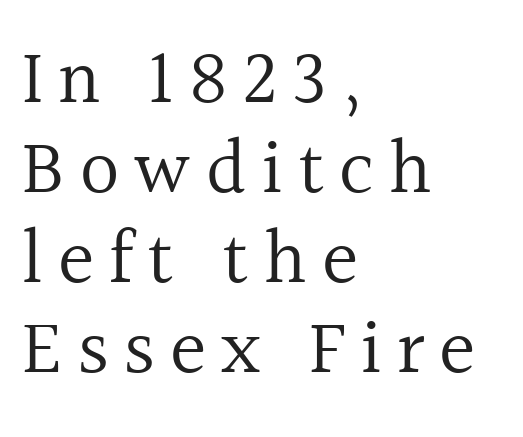
Q: Is the text bold? A: No.
Q: Is the text italic (slanted)? A: No, it is upright.
Q: Is the typeface a serif or a sans-serif typeface? A: Serif.
Q: Is the text underlined? A: No.
Q: How is the paragraph aligned? A: Left-aligned.
Q: Width (condensed, normal, or wide)? A: Normal.
Q: x-height? A: Medium.
Q: Monospaced? A: No.
